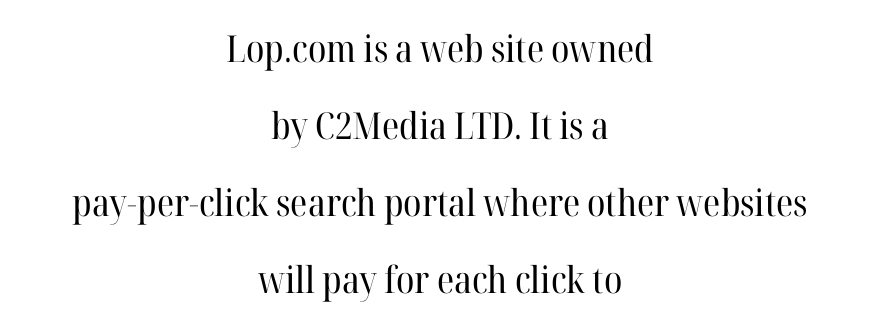
Q: Is the text bold? A: No.
Q: Is the text italic (slanted)? A: No, it is upright.
Q: Is the typeface a serif or a sans-serif typeface? A: Serif.
Q: Is the text underlined? A: No.
Q: How is the paragraph aligned? A: Centered.
Q: Is the spacing between letters normal or unusually wide? A: Normal.
Q: Is the spacing between lines tight, normal or loose? A: Loose.
Q: Width (condensed, normal, or wide)? A: Normal.
Q: Stroke contrast? A: High.
Q: x-height? A: Medium.
Q: Monospaced? A: No.
